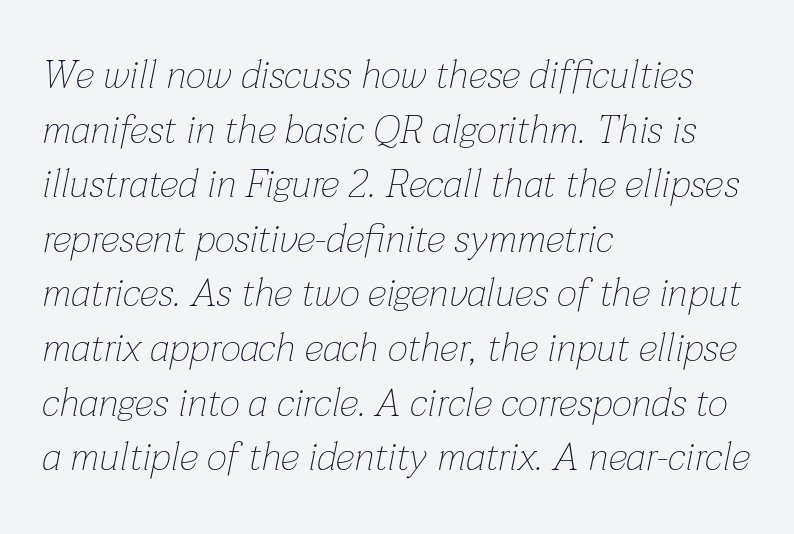
{"italic": "yes", "lean": "right", "slant_degrees": 12, "bold": "no", "weight": "thin", "width": "normal", "stroke_contrast": "low", "x_height": "medium", "monospaced": "no", "underline": "no", "align": "left", "line_spacing": "normal", "line_spacing_ratio": 1.4, "letter_spacing": "normal", "letter_spacing_em": 0.0, "glyph_px": 39}
